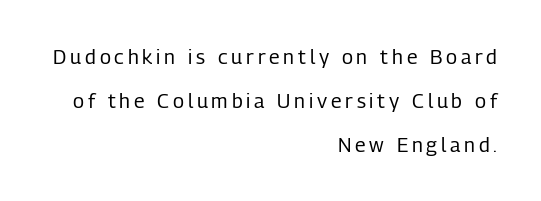
The image shows 20 px text type, upright; set right-aligned, loose line spacing (2.2x), not underlined.
